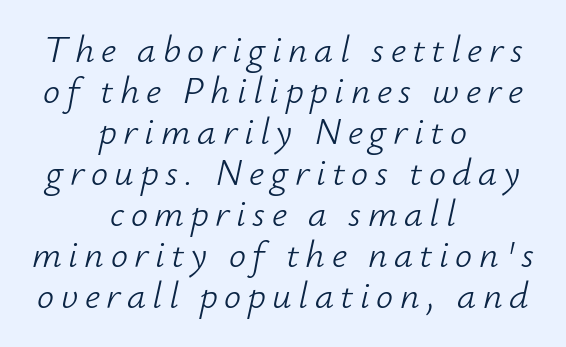
The image shows 38 px light type, italic (leaning right); set centered, tight line spacing (1.08x), not underlined; low stroke contrast and a small x-height.
